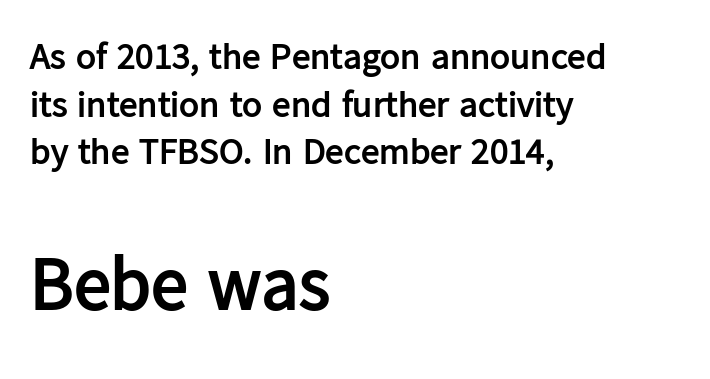
{"serif": "no", "italic": "no", "bold": "yes", "weight": "semibold", "width": "normal", "stroke_contrast": "low", "x_height": "medium", "monospaced": "no", "underline": "no", "align": "left", "line_spacing": "normal", "line_spacing_ratio": 1.29, "letter_spacing": "normal", "letter_spacing_em": 0.0, "larger_block": "second", "size_ratio": 2.0, "glyph_px": 74}
